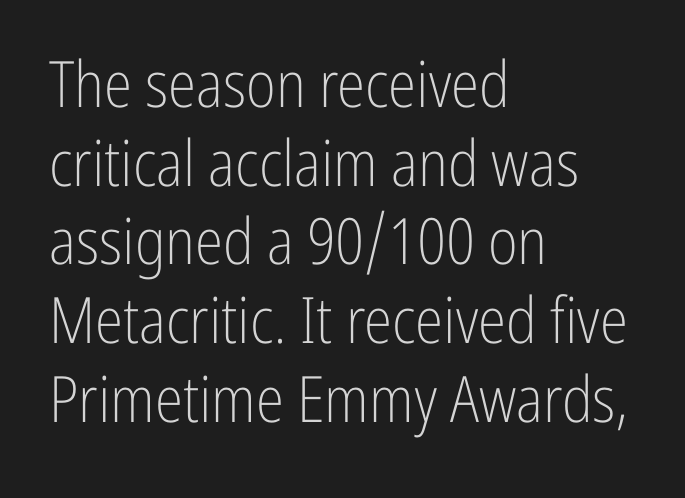
Q: Is the text bold? A: No.
Q: Is the text italic (slanted)? A: No, it is upright.
Q: Is the typeface a serif or a sans-serif typeface? A: Sans-serif.
Q: Is the text underlined? A: No.
Q: How is the paragraph aligned? A: Left-aligned.
Q: Is the spacing between letters normal or unusually wide? A: Normal.
Q: Width (condensed, normal, or wide)? A: Condensed.
Q: Stroke contrast? A: Low.
Q: x-height? A: Medium.
Q: Monospaced? A: No.
